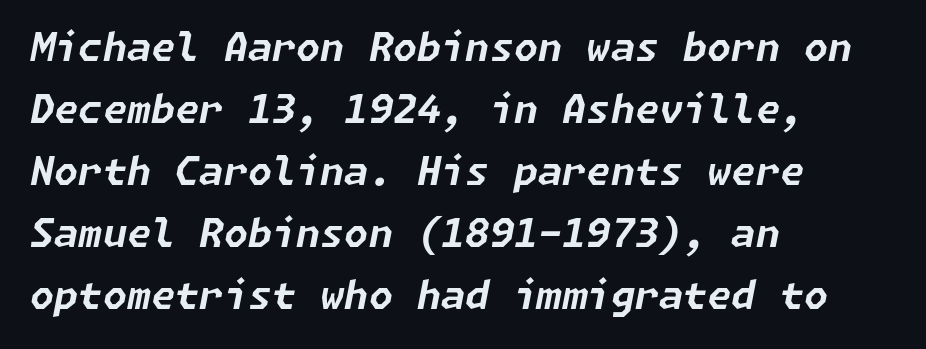
{"italic": "yes", "lean": "right", "slant_degrees": 11, "bold": "yes", "weight": "bold", "width": "normal", "stroke_contrast": "low", "x_height": "medium", "underline": "no", "align": "left", "line_spacing": "normal", "line_spacing_ratio": 1.59, "letter_spacing": "normal", "letter_spacing_em": 0.0, "glyph_px": 39}
